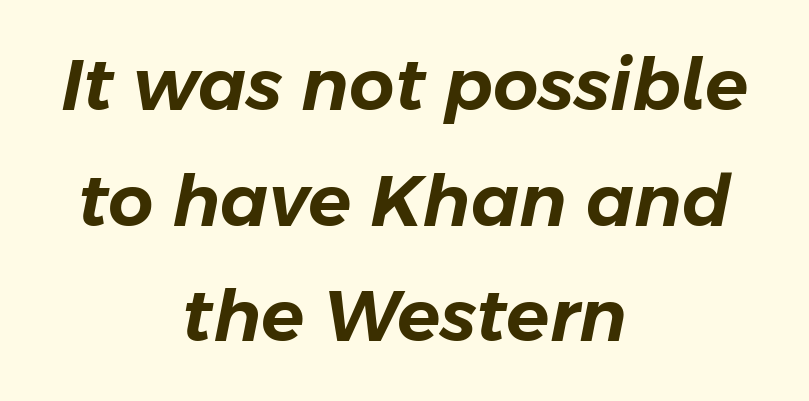
The letters advance in unequal steps, a hallmark of proportional type. The setting favours the middle, as headings and verse often do. The text carries the slant typical of an italic or oblique font. The line texture is even and compact thanks to regular tracking.
